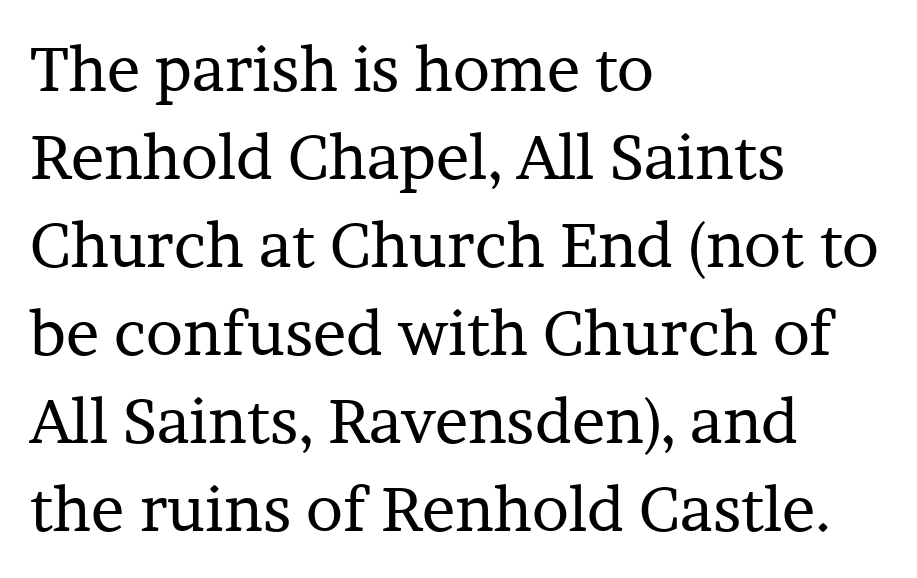
Q: Is the text bold? A: No.
Q: Is the text italic (slanted)? A: No, it is upright.
Q: Is the typeface a serif or a sans-serif typeface? A: Serif.
Q: Is the text underlined? A: No.
Q: How is the paragraph aligned? A: Left-aligned.
Q: Is the spacing between letters normal or unusually wide? A: Normal.
Q: Is the spacing between lines tight, normal or loose? A: Normal.
Q: Width (condensed, normal, or wide)? A: Normal.
Q: Stroke contrast? A: Low.
Q: x-height? A: Medium.
Q: Monospaced? A: No.
